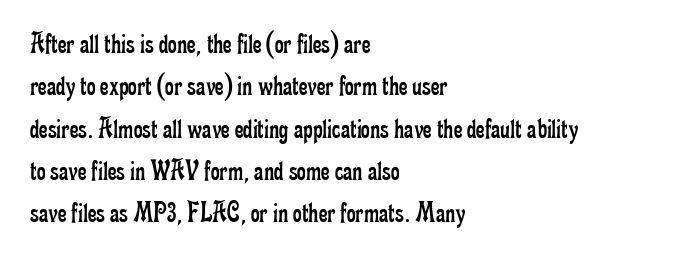
Q: Is the text bold? A: No.
Q: Is the text italic (slanted)? A: No, it is upright.
Q: Is the typeface a serif or a sans-serif typeface? A: Serif.
Q: Is the text underlined? A: No.
Q: How is the paragraph aligned? A: Left-aligned.
Q: Is the spacing between letters normal or unusually wide? A: Normal.
Q: Is the spacing between lines tight, normal or loose? A: Normal.
Q: Width (condensed, normal, or wide)? A: Condensed.
Q: Stroke contrast? A: Low.
Q: x-height? A: Small.
Q: Monospaced? A: No.
